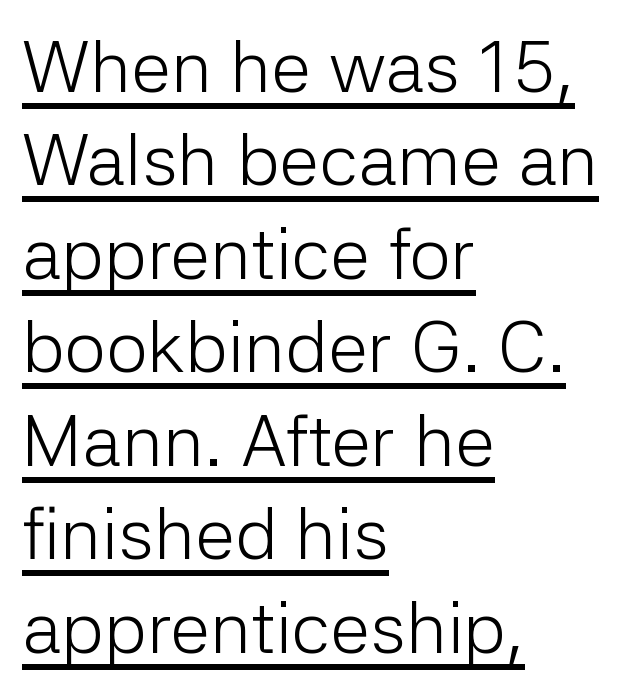
The image shows 73 px light sans-serif type, upright; set left-aligned, normal line spacing (1.28x), normal letter spacing, underlined; low stroke contrast and a medium x-height.
